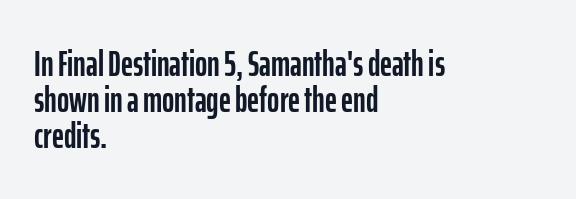
{"serif": "no", "italic": "no", "width": "condensed", "stroke_contrast": "low", "x_height": "medium", "monospaced": "no", "underline": "no", "align": "left", "line_spacing": "tight", "line_spacing_ratio": 0.97, "letter_spacing": "normal", "letter_spacing_em": 0.0, "glyph_px": 37}
